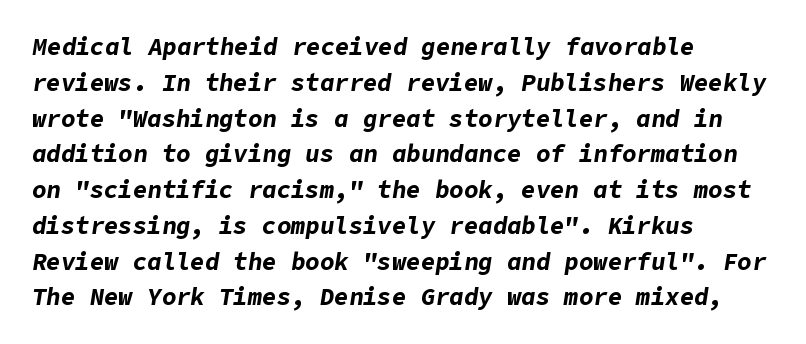
Q: Is the text bold? A: Yes.
Q: Is the text italic (slanted)? A: Yes, it leans right by about 9 degrees.
Q: Is the text underlined? A: No.
Q: How is the paragraph aligned? A: Left-aligned.
Q: Is the spacing between letters normal or unusually wide? A: Normal.
Q: Is the spacing between lines tight, normal or loose? A: Normal.
